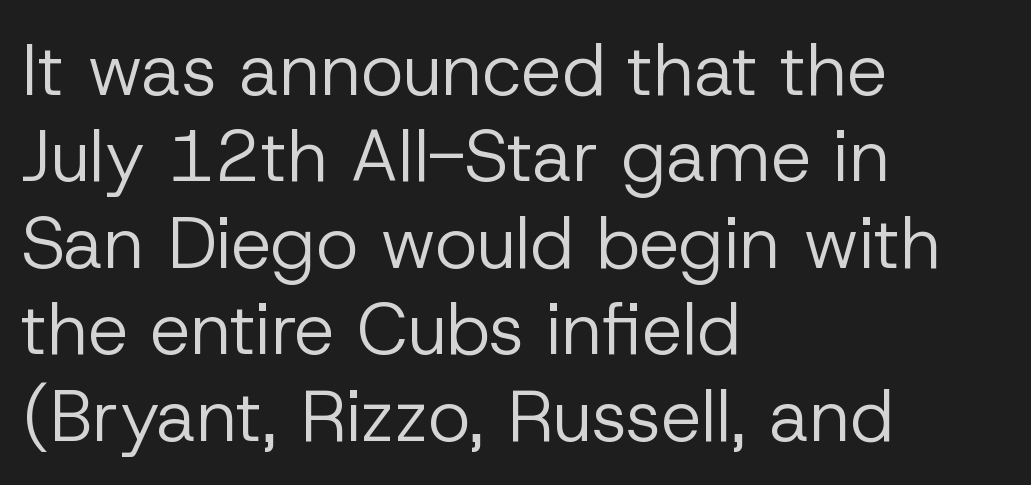
The image shows 72 px regular-weight sans-serif type, upright; set left-aligned, line spacing 1.2x, normal letter spacing, not underlined; low stroke contrast and a medium x-height.
